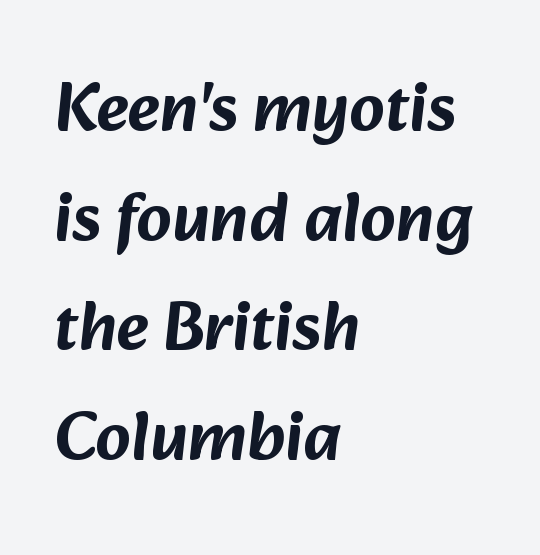
Q: Is the typeface a serif or a sans-serif typeface? A: Sans-serif.
Q: Is the text underlined? A: No.
Q: How is the paragraph aligned? A: Left-aligned.
Q: Is the spacing between letters normal or unusually wide? A: Normal.
Q: Is the spacing between lines tight, normal or loose? A: Normal.
Q: Width (condensed, normal, or wide)? A: Normal.
Q: Stroke contrast? A: Low.
Q: x-height? A: Medium.
Q: Monospaced? A: No.
